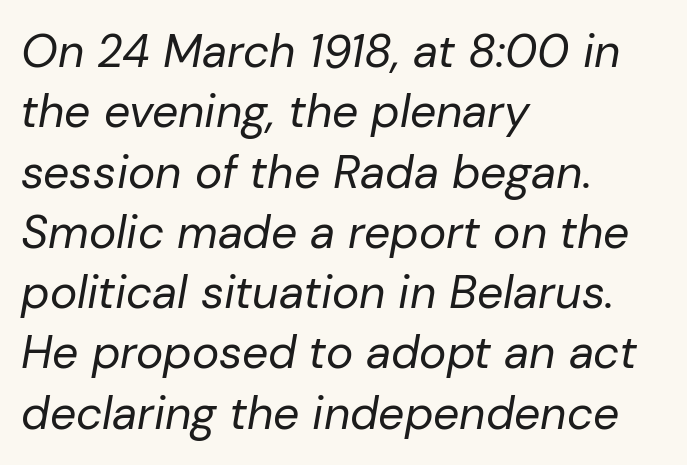
The image shows 46 px regular-weight type, italic (leaning right); set left-aligned, normal line spacing (1.31x), normal letter spacing, not underlined; low stroke contrast and a medium x-height.
